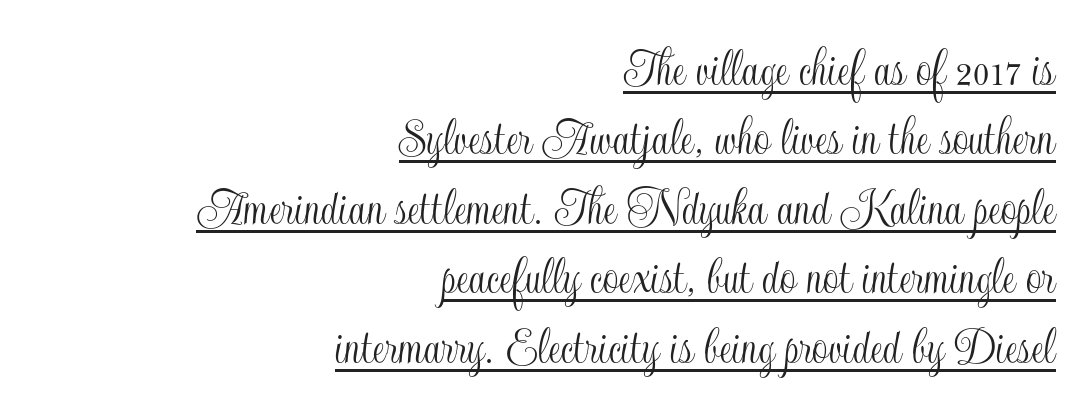
Q: Is the text italic (slanted)? A: Yes.
Q: Is the text underlined? A: Yes.
Q: How is the paragraph aligned? A: Right-aligned.
Q: Is the spacing between letters normal or unusually wide? A: Normal.
Q: Width (condensed, normal, or wide)? A: Condensed.
Q: x-height? A: Small.
Q: Monospaced? A: No.
